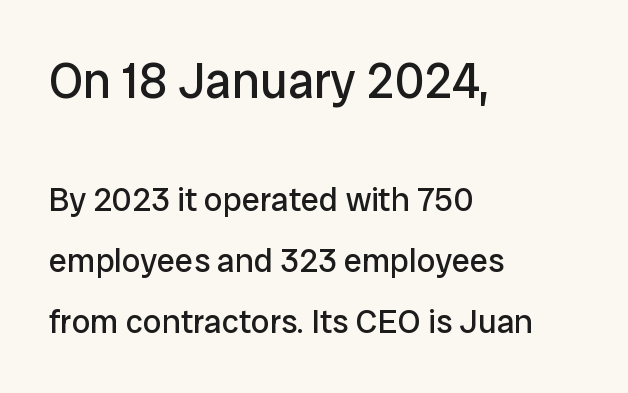
This sample is left-justified, so line endings fall wherever the words run out. Character widths vary here, with narrow letters taking less room than wide ones. Tracking value appears to be zero — textbook default spacing. When letters stand straight like this, we call the style roman or upright. The gap between lines stays unmarked. Caption: face not bold, strokes unweighted.
